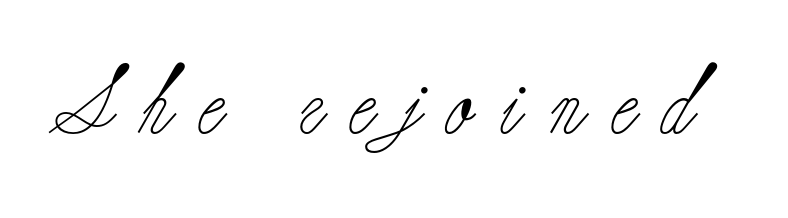
Nothing heavy about these letters — not bold at all. Does extra space separate the letters? Yes, quite a lot of it. In terms of letterform style, serifs are clearly present. The rendering uses natural spacing where letterforms have individual widths. The strip under each line holds only bare page.
